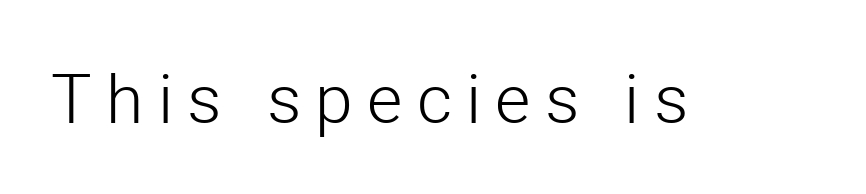
Does extra space separate the letters? Yes, quite a lot of it. The font sits on the lighter half of the weight spectrum, regular included. These lines are composed in type without serifs. Clear beneath every line of the passage. A typesetter would mark this as roman, not italic. A typesetter would call this proportional, since set widths differ per character.
